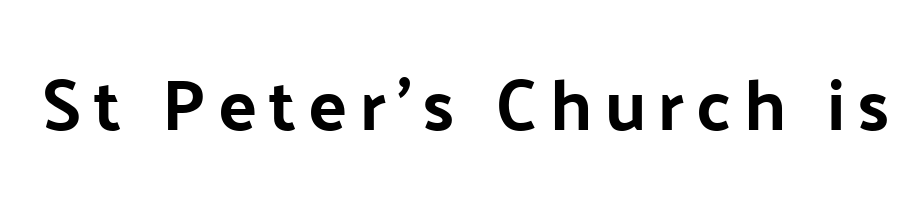
{"serif": "no", "italic": "no", "bold": "yes", "weight": "bold", "width": "normal", "stroke_contrast": "low", "x_height": "medium", "monospaced": "no", "underline": "no", "glyph_px": 72}
